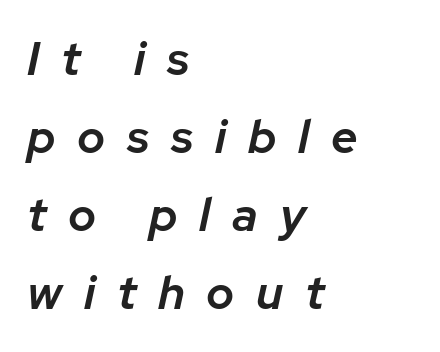
Leading matches the norm, producing a regular column. Slightly chunky letters — semibold, I'd say, not full bold. No word sits above an underline. The letters advance in unequal steps, a hallmark of proportional type. The specimen reads as italic at a glance. Inter-character spacing is expanded well beyond the font's built-in metrics.
